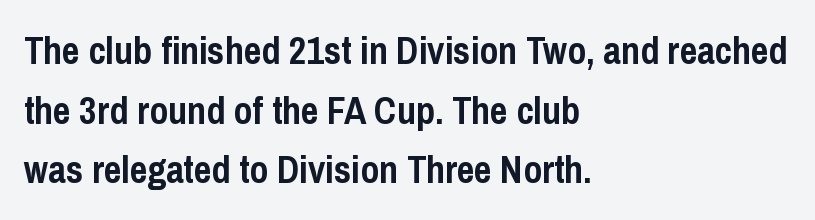
{"serif": "no", "italic": "no", "bold": "yes", "weight": "semibold", "width": "condensed", "stroke_contrast": "low", "x_height": "medium", "monospaced": "no", "underline": "no", "align": "left", "line_spacing": "normal", "line_spacing_ratio": 1.57, "letter_spacing": "normal", "letter_spacing_em": 0.0, "glyph_px": 38}
